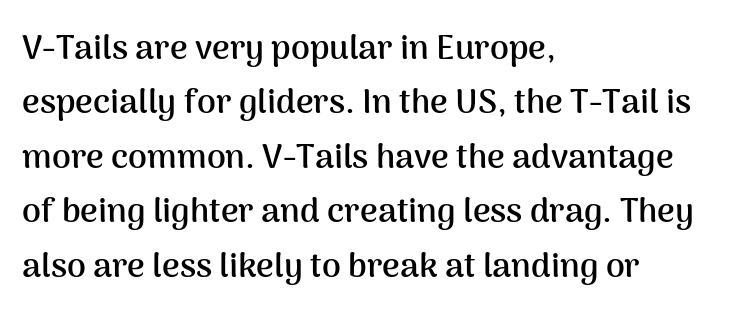
Q: Is the text bold? A: Yes.
Q: Is the text italic (slanted)? A: No, it is upright.
Q: Is the typeface a serif or a sans-serif typeface? A: Sans-serif.
Q: Is the text underlined? A: No.
Q: How is the paragraph aligned? A: Left-aligned.
Q: Is the spacing between letters normal or unusually wide? A: Normal.
Q: Is the spacing between lines tight, normal or loose? A: Normal.
Q: Width (condensed, normal, or wide)? A: Normal.
Q: Stroke contrast? A: Medium.
Q: x-height? A: Medium.
Q: Monospaced? A: No.
